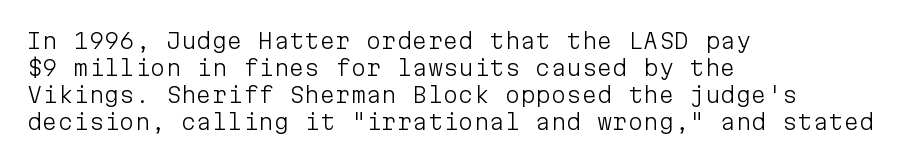
The image shows 22 px text type, upright; set left-aligned, line spacing 1.23x, normal letter spacing, not underlined.
